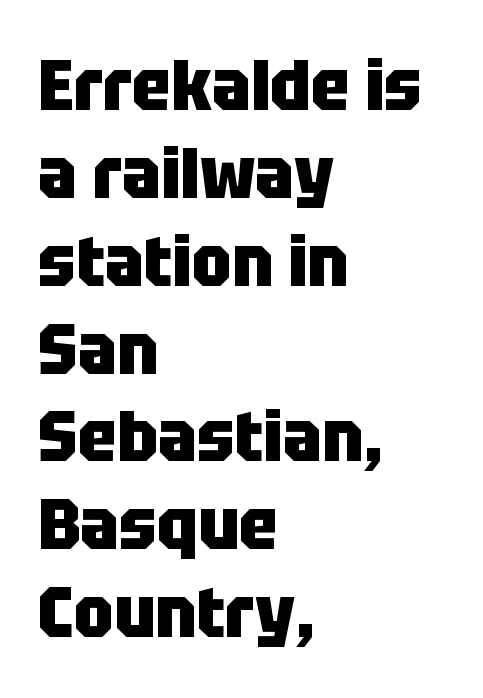
The image shows 72 px heavy, condensed sans-serif type, upright; set left-aligned, line spacing 1.22x, normal letter spacing, not underlined; low stroke contrast and a large x-height.
